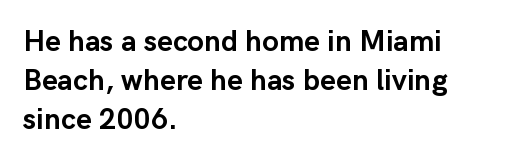
The image shows 30 px semibold sans-serif type, upright; set left-aligned, normal line spacing (1.3x), normal letter spacing, not underlined; low stroke contrast and a medium x-height.
